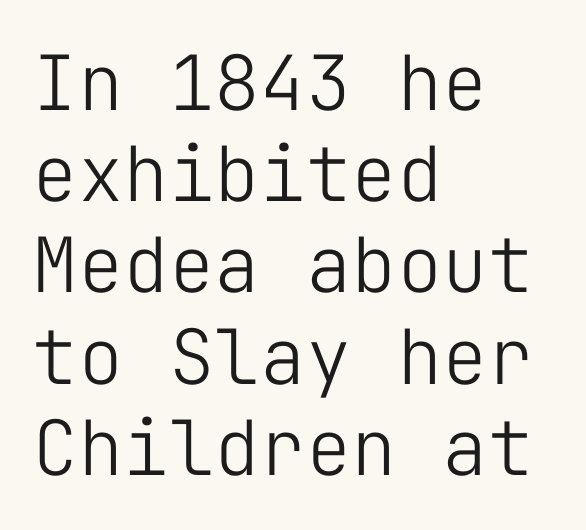
Q: Is the text bold? A: No.
Q: Is the text italic (slanted)? A: No, it is upright.
Q: Is the typeface a serif or a sans-serif typeface? A: Sans-serif.
Q: Is the text underlined? A: No.
Q: How is the paragraph aligned? A: Left-aligned.
Q: Is the spacing between letters normal or unusually wide? A: Normal.
Q: Width (condensed, normal, or wide)? A: Normal.
Q: Stroke contrast? A: Low.
Q: x-height? A: Medium.
Q: Monospaced? A: Yes.
